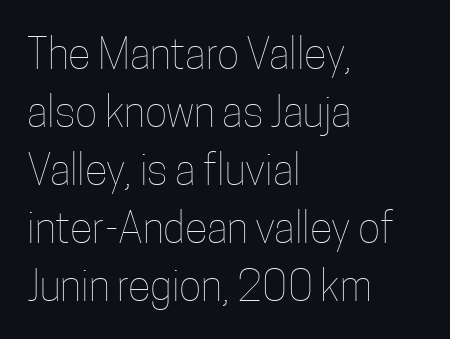
The image shows 42 px thin, condensed type, upright; set left-aligned, normal line spacing (1.38x), normal letter spacing, not underlined; low stroke contrast and a medium x-height.
